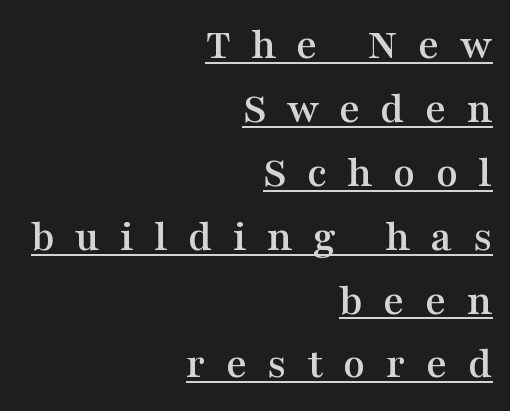
Q: Is the text italic (slanted)? A: No, it is upright.
Q: Is the typeface a serif or a sans-serif typeface? A: Serif.
Q: Is the text underlined? A: Yes.
Q: How is the paragraph aligned? A: Right-aligned.
Q: Is the spacing between letters normal or unusually wide? A: Unusually wide.
Q: Is the spacing between lines tight, normal or loose? A: Normal.
Q: Width (condensed, normal, or wide)? A: Wide.
Q: Stroke contrast? A: Medium.
Q: x-height? A: Medium.
Q: Monospaced? A: No.
